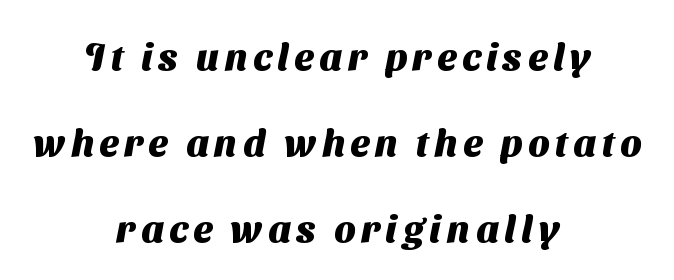
Q: Is the text bold? A: Yes.
Q: Is the typeface a serif or a sans-serif typeface? A: Sans-serif.
Q: Is the text underlined? A: No.
Q: How is the paragraph aligned? A: Centered.
Q: Is the spacing between lines tight, normal or loose? A: Loose.
Q: Width (condensed, normal, or wide)? A: Normal.
Q: Stroke contrast? A: Medium.
Q: x-height? A: Medium.
Q: Monospaced? A: No.
